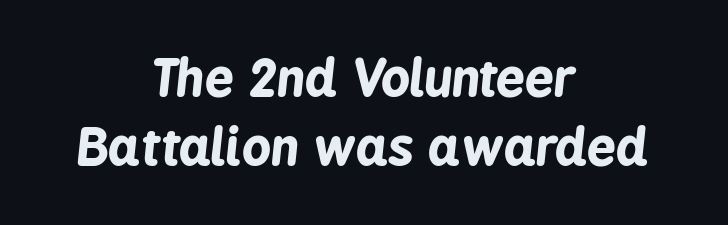
Yep, that's italic — everything's leaning. The words here are not underlined. Does the weight exceed regular? Yes, all the way to bold. Does the leading feel generous? No, just average.
